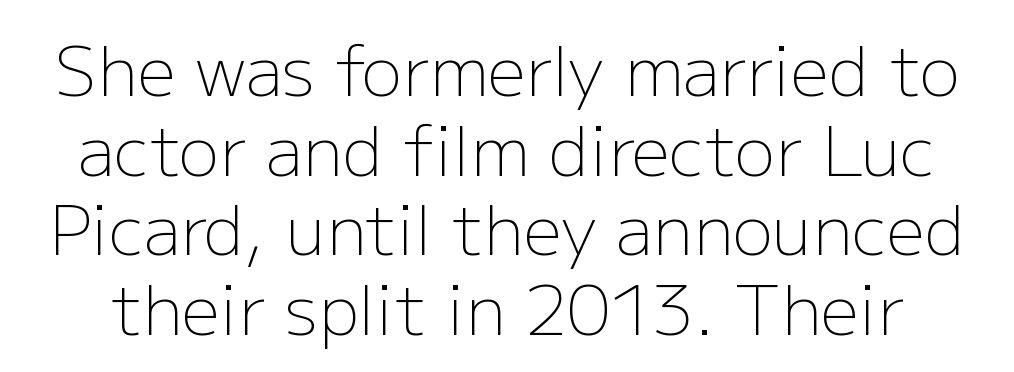
The image shows 68 px light sans-serif type, upright; set line spacing 1.17x, normal letter spacing, not underlined; low stroke contrast and a medium x-height.
